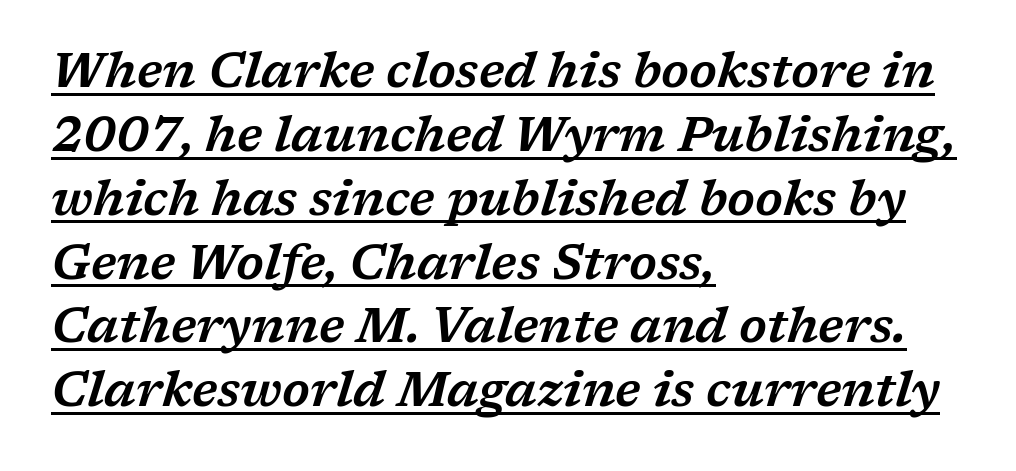
Q: Is the text italic (slanted)? A: Yes, it leans right by about 17 degrees.
Q: Is the typeface a serif or a sans-serif typeface? A: Serif.
Q: Is the text underlined? A: Yes.
Q: How is the paragraph aligned? A: Left-aligned.
Q: Is the spacing between letters normal or unusually wide? A: Normal.
Q: Is the spacing between lines tight, normal or loose? A: Normal.
Q: Width (condensed, normal, or wide)? A: Wide.
Q: Stroke contrast? A: Low.
Q: x-height? A: Medium.
Q: Monospaced? A: No.
